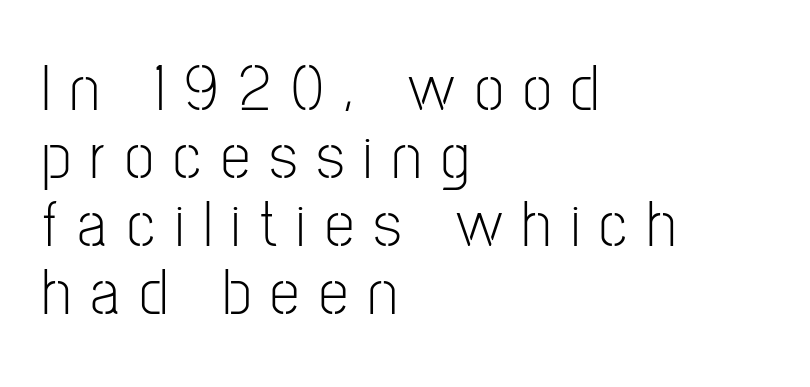
Q: Is the text bold? A: No.
Q: Is the text italic (slanted)? A: No, it is upright.
Q: Is the typeface a serif or a sans-serif typeface? A: Sans-serif.
Q: Is the text underlined? A: No.
Q: How is the paragraph aligned? A: Left-aligned.
Q: Is the spacing between letters normal or unusually wide? A: Unusually wide.
Q: Is the spacing between lines tight, normal or loose? A: Tight.
Q: Width (condensed, normal, or wide)? A: Condensed.
Q: Stroke contrast? A: Low.
Q: x-height? A: Medium.
Q: Monospaced? A: No.
